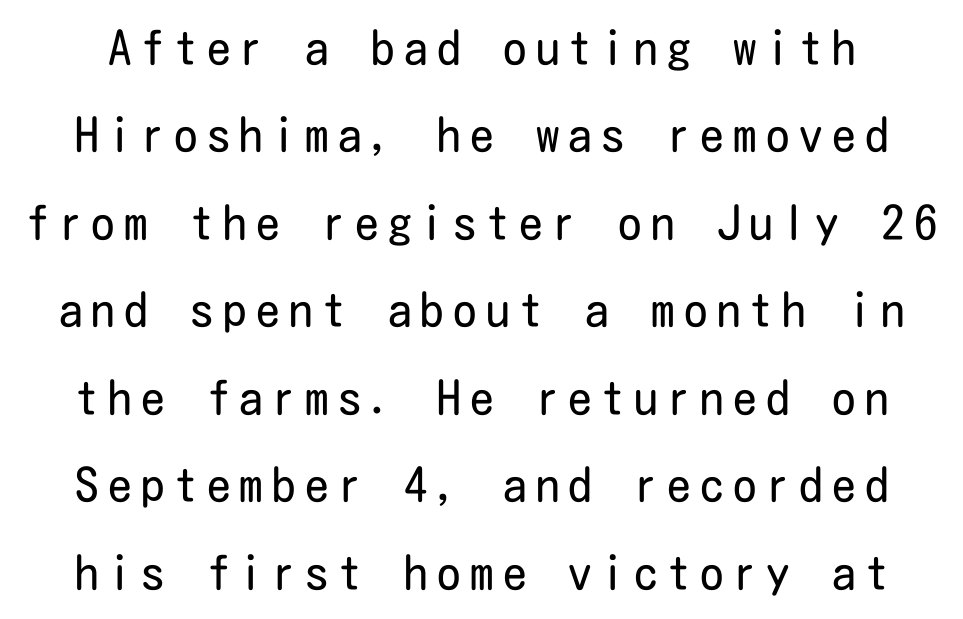
The image shows 47 px regular-weight, condensed sans-serif type, upright; set line spacing 1.86x, unusually wide letter spacing (+0.2 em), not underlined; low stroke contrast and a medium x-height.
